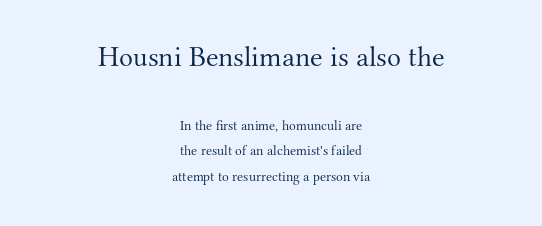
The image shows 29 px light serif type, upright; set centered, line spacing 1.84x, normal letter spacing, not underlined; the first (top) block is 2.07x larger; medium stroke contrast and a small x-height.
